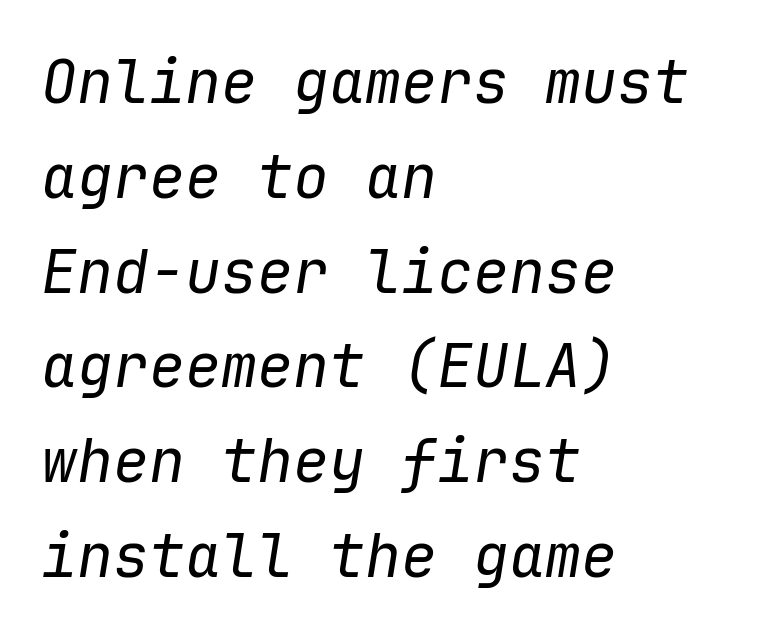
The image shows 60 px regular-weight type, italic (leaning right), monospaced; set left-aligned, normal line spacing (1.58x), normal letter spacing, not underlined; low stroke contrast and a medium x-height.
